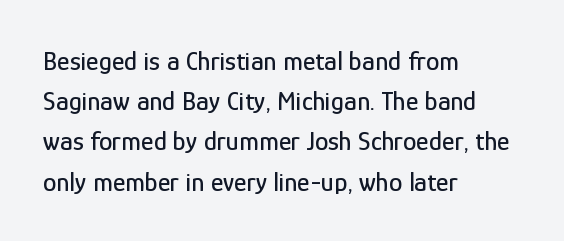
The image shows 27 px text type, upright; set left-aligned, normal line spacing (1.49x), normal letter spacing, not underlined.
